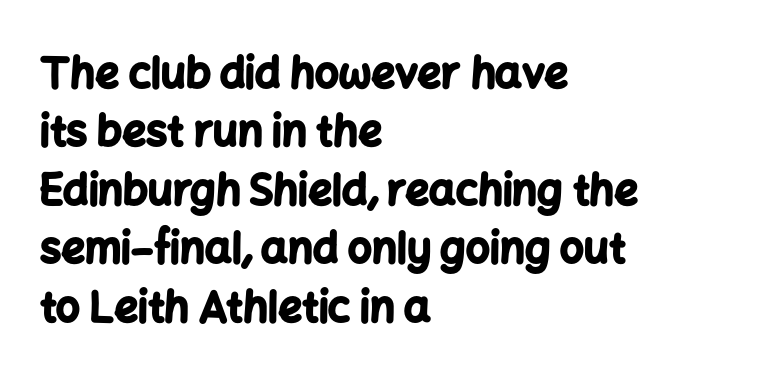
Layout note: lines flush left. This is the regular roman posture of the typeface. The leading is moderate, giving the passage an even texture. This is sans-serif lettering, the kind often seen on screens and signage. The passage shown is typed in a proportional face where columns would drift. Compared with an ordinary text face, these strokes are far heavier — a full bold.
